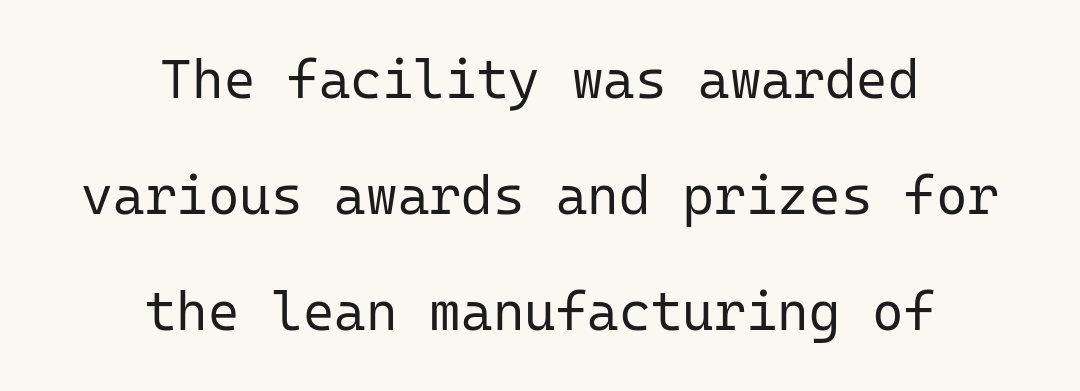
{"serif": "no", "italic": "no", "bold": "no", "weight": "regular", "width": "normal", "stroke_contrast": "low", "x_height": "medium", "monospaced": "yes", "underline": "no", "align": "center", "line_spacing": "loose", "line_spacing_ratio": 2.15, "letter_spacing": "normal", "letter_spacing_em": 0.0, "glyph_px": 54}
